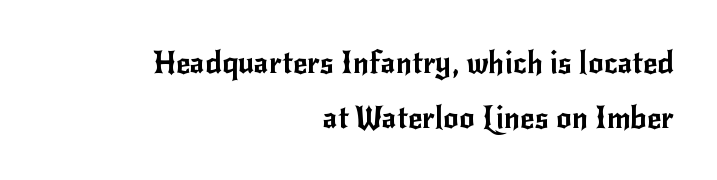
Nothing unusual about the tracking: characters are spaced as the font intends. A typesetter would call this proportional, since set widths differ per character. Typeset ragged left — the right edge is the straight one. This rendering features lettering with no underline. Examine the stroke ends and you'll find no serifs. It's the straight-up-and-down kind of type.
